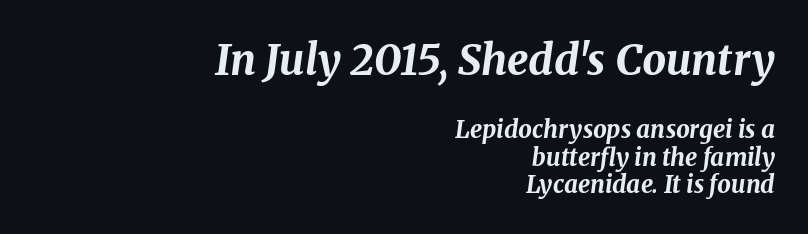
The vertical gap from one line to the next is small. Bold? Absolutely — the strokes are thick and heavy. This sample has the flowing, uneven cadence of proportional lettering. The first block has been scaled up relative to the second.
